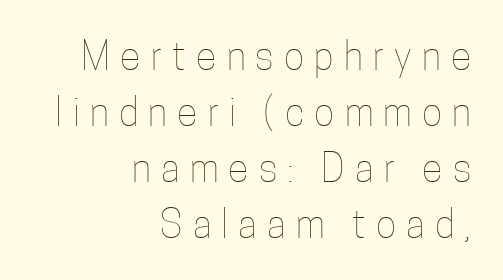
The image shows 38 px thin, condensed type, upright; set right-aligned, normal line spacing (1.47x), unusually wide letter spacing (+0.27 em), not underlined; low stroke contrast and a medium x-height.
